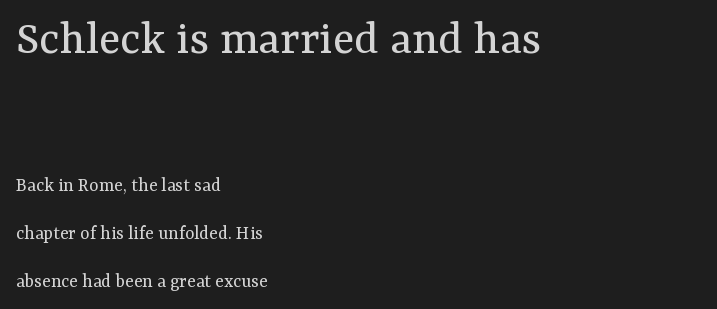
The image shows 50 px regular-weight serif type, upright; set left-aligned, loose line spacing (2.4x), normal letter spacing, not underlined; the first (top) block is 2.5x larger; medium stroke contrast and a medium x-height.
